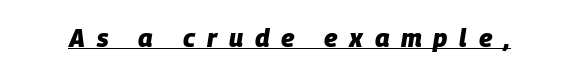
{"italic": "yes", "lean": "right", "slant_degrees": 9, "bold": "yes", "underline": "yes", "letter_spacing": "wide", "letter_spacing_em": 0.47, "glyph_px": 25}
